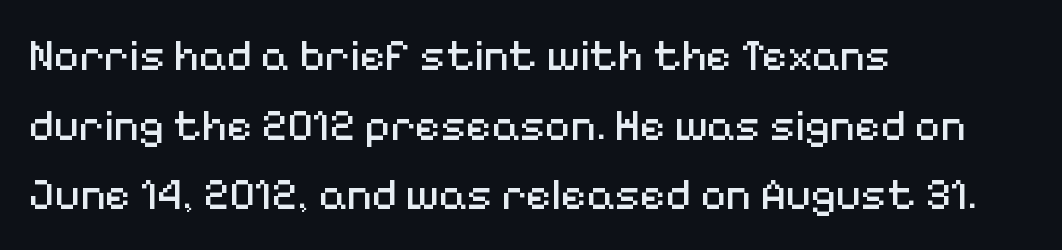
Horizontal bands of white between lines are of average thickness. The letters stand straight up with perfectly vertical stems. Short and long lines alike share a common starting point at left. Look at the tracking — it's just the regular setting, nothing added.
